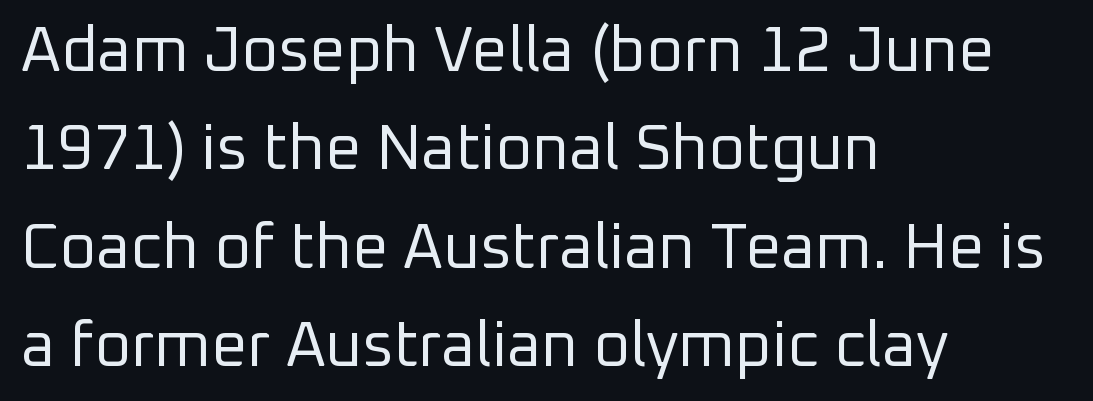
{"serif": "no", "italic": "no", "bold": "no", "weight": "regular", "width": "normal", "stroke_contrast": "low", "x_height": "medium", "monospaced": "no", "underline": "no", "align": "left", "line_spacing": "normal", "line_spacing_ratio": 1.56, "letter_spacing": "normal", "letter_spacing_em": 0.0, "glyph_px": 63}
